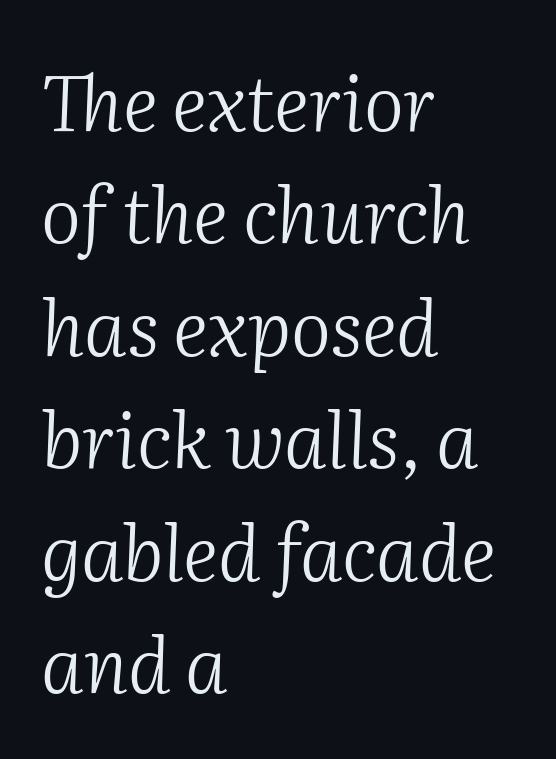
Q: Is the text bold? A: No.
Q: Is the text italic (slanted)? A: Yes, it leans right by about 2 degrees.
Q: Is the typeface a serif or a sans-serif typeface? A: Serif.
Q: Is the text underlined? A: No.
Q: How is the paragraph aligned? A: Left-aligned.
Q: Is the spacing between letters normal or unusually wide? A: Normal.
Q: Is the spacing between lines tight, normal or loose? A: Normal.
Q: Width (condensed, normal, or wide)? A: Normal.
Q: Stroke contrast? A: Medium.
Q: x-height? A: Medium.
Q: Monospaced? A: No.
